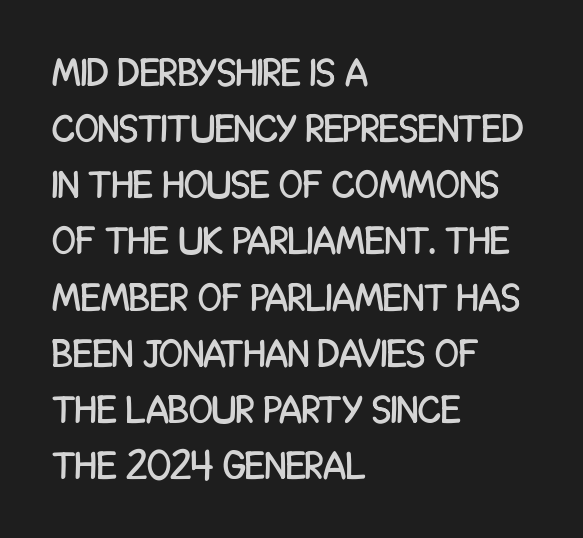
A student would call this left alignment; a typographer would say flush left, rag right. The string is rendered with underlining switched off. The designer left line spacing at the default. What stands out about the letter spacing? Nothing — it is the standard amount. If you drew a line through each stem, it would be perfectly vertical.
